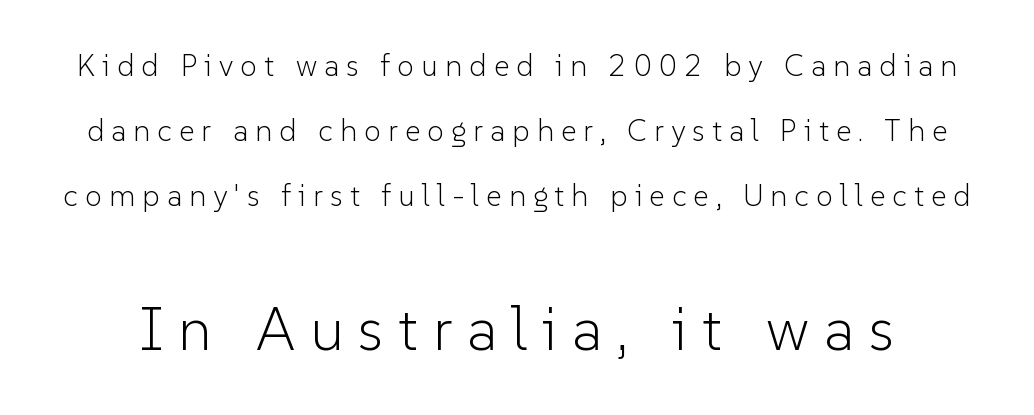
The image shows 61 px light sans-serif type, upright; set loose line spacing (2.17x), unusually wide letter spacing (+0.24 em), not underlined; the second (bottom) block is 2.03x larger; low stroke contrast and a medium x-height.
